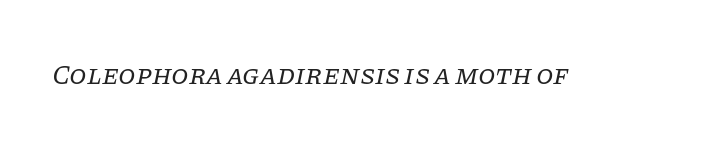
The image shows 28 px regular-weight serif type, italic (leaning right); set normal letter spacing, not underlined; low stroke contrast and a large x-height.
